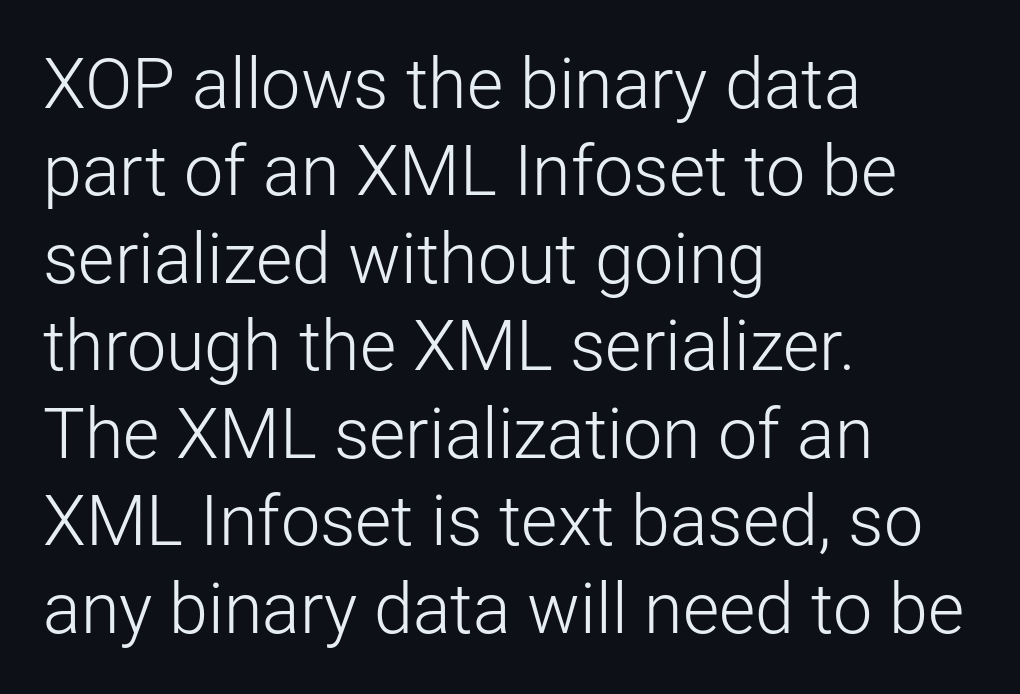
{"serif": "no", "italic": "no", "bold": "no", "weight": "light", "width": "normal", "stroke_contrast": "low", "x_height": "medium", "monospaced": "no", "underline": "no", "align": "left", "line_spacing": "normal", "line_spacing_ratio": 1.25, "letter_spacing": "normal", "letter_spacing_em": 0.0, "glyph_px": 70}
